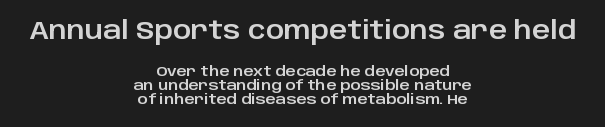
What stands out about the letter spacing? Nothing — it is the standard amount. Horizontally, the lines are justified to the midpoint only. It's the straight-up-and-down kind of type. Horizontal bands of white between lines are thin slivers.
